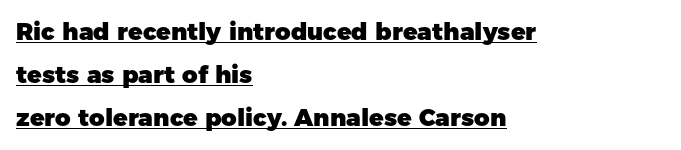
The image shows 24 px bold type, upright; set left-aligned, line spacing 1.8x, normal letter spacing, underlined.
